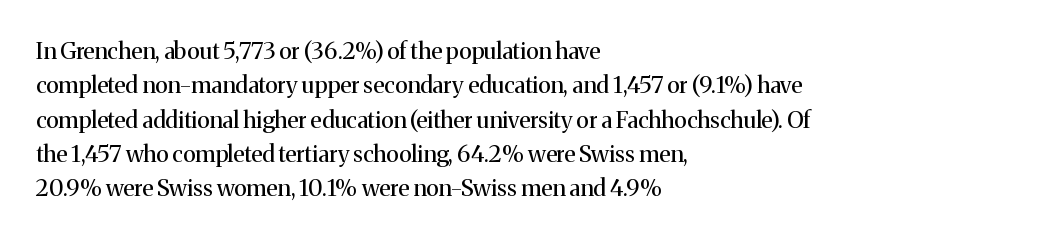
The image shows 23 px text type, upright; set left-aligned, normal line spacing (1.49x), normal letter spacing, not underlined.
